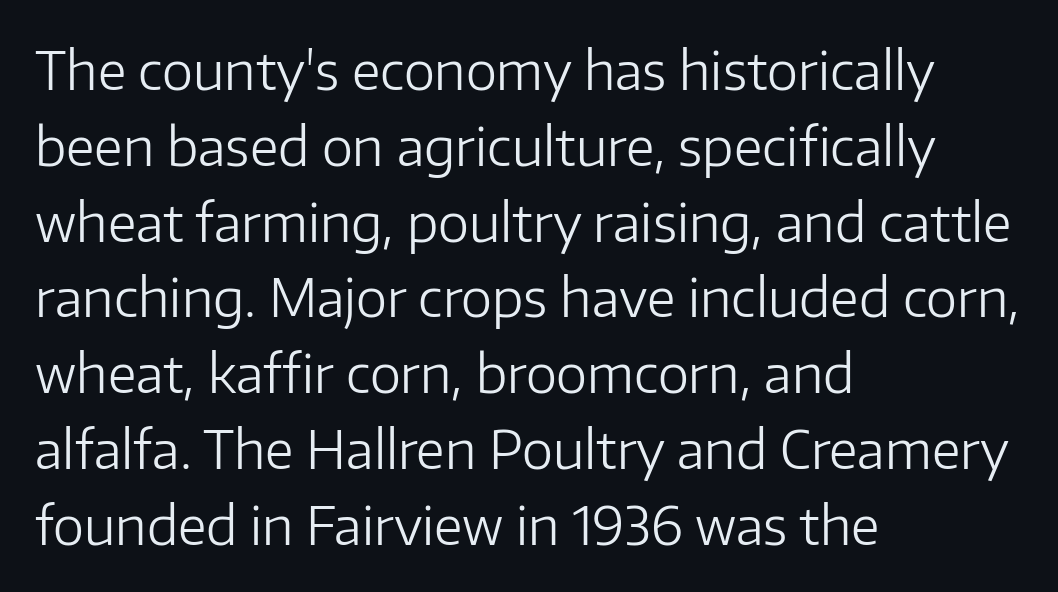
The image shows 53 px light sans-serif type, upright; set left-aligned, normal line spacing (1.43x), normal letter spacing, not underlined; low stroke contrast and a medium x-height.
